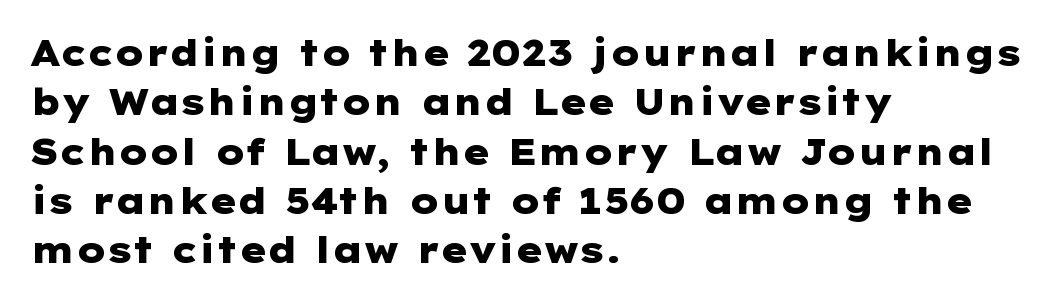
Q: Is the text bold? A: Yes.
Q: Is the text italic (slanted)? A: No, it is upright.
Q: Is the typeface a serif or a sans-serif typeface? A: Sans-serif.
Q: Is the text underlined? A: No.
Q: How is the paragraph aligned? A: Left-aligned.
Q: Is the spacing between letters normal or unusually wide? A: Normal.
Q: Is the spacing between lines tight, normal or loose? A: Normal.
Q: Width (condensed, normal, or wide)? A: Wide.
Q: Stroke contrast? A: Low.
Q: x-height? A: Medium.
